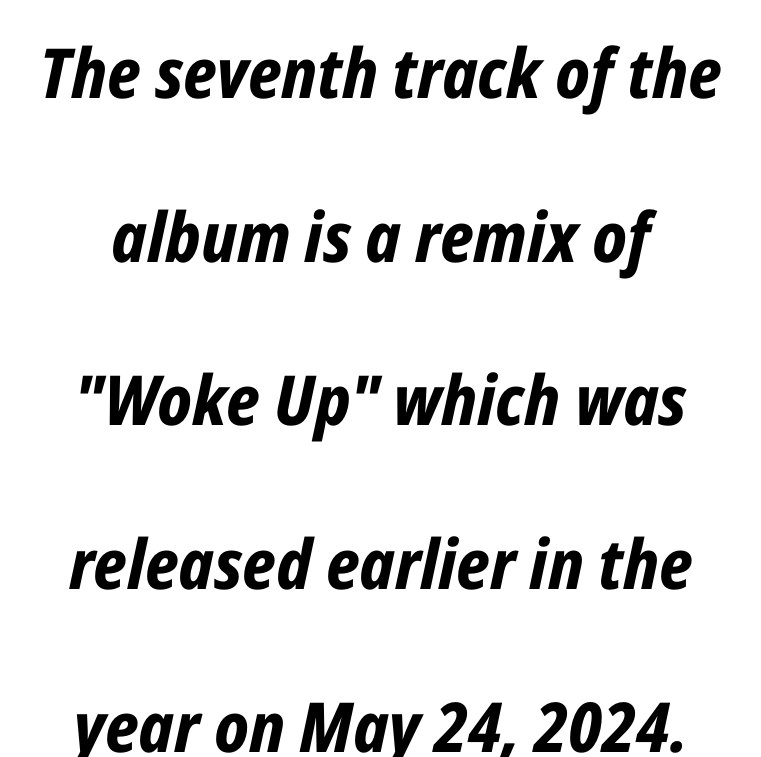
Descenders are the only things crossing below the line. Spacing verdict: proportional, widths tailored to each character. The face used here has a pronounced slope to its letters. The passage shown is emphatically bold. Summary of vertical rhythm: relaxed, with wide interline spacing. Students, note that the glyphs here touch the page at normal intervals.
